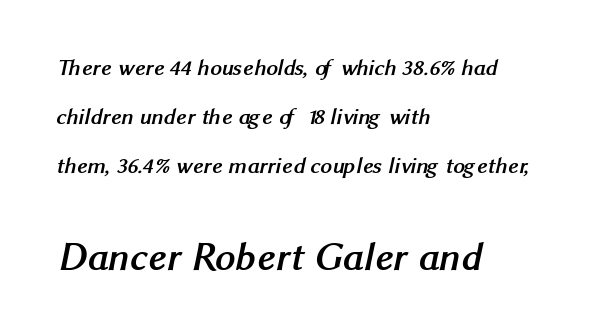
The image shows 40 px semibold sans-serif type; set left-aligned, loose line spacing (2.14x), normal letter spacing, not underlined; the second (bottom) block is 1.74x larger; medium stroke contrast and a medium x-height.
